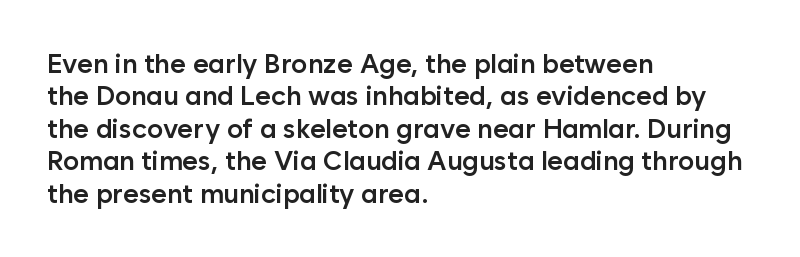
{"italic": "no", "bold": "semi", "underline": "no", "align": "left", "line_spacing_ratio": 1.2, "letter_spacing": "normal", "letter_spacing_em": 0.0, "glyph_px": 27}
